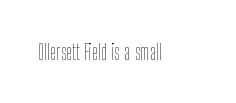
The image shows 22 px text type, upright; set normal letter spacing, not underlined.
